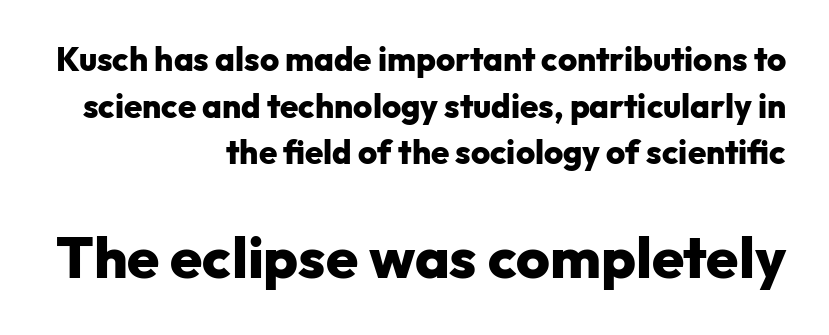
Interline gaps are of average width in this sample. The glyphs are unaccompanied by any horizontal stroke below them. This sample is right-justified, so line beginnings fall wherever the words allow. Serif or sans? Sans — the stroke terminals are bare.
